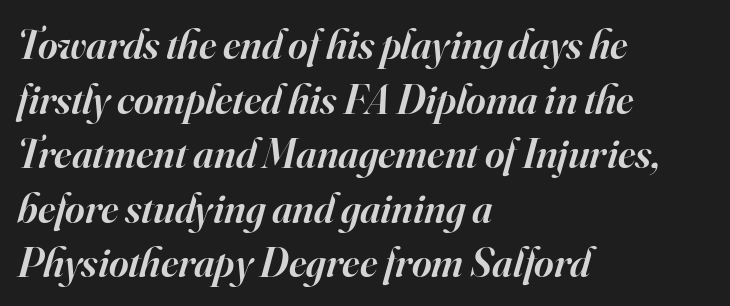
Q: Is the text bold? A: Semi-bold.
Q: Is the text italic (slanted)? A: Yes, it leans right by about 16 degrees.
Q: Is the typeface a serif or a sans-serif typeface? A: Serif.
Q: Is the text underlined? A: No.
Q: How is the paragraph aligned? A: Left-aligned.
Q: Is the spacing between letters normal or unusually wide? A: Normal.
Q: Is the spacing between lines tight, normal or loose? A: Normal.
Q: Width (condensed, normal, or wide)? A: Normal.
Q: Stroke contrast? A: High.
Q: x-height? A: Small.
Q: Monospaced? A: No.
